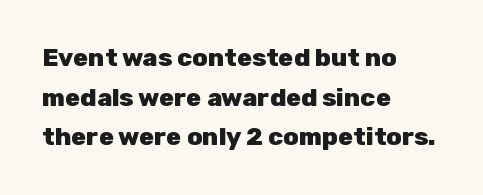
The words here are not underlined. Glyph-to-glyph distance matches everyday printed text. The rows are spaced the way most documents space them. The lettering holds an erect, upright posture throughout. Heavy-handed strokes throughout: this text is bold. Which margin do the lines hug? The left one — the right edge is uneven.
